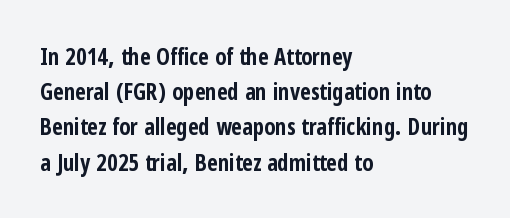
Q: Is the text bold? A: Yes.
Q: Is the text italic (slanted)? A: No, it is upright.
Q: Is the text underlined? A: No.
Q: How is the paragraph aligned? A: Left-aligned.
Q: Is the spacing between letters normal or unusually wide? A: Normal.
Q: Is the spacing between lines tight, normal or loose? A: Normal.
